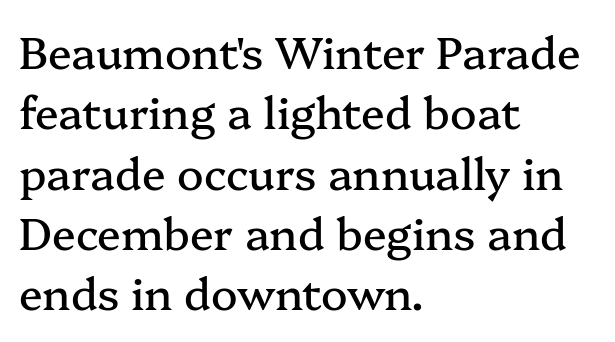
{"serif": "yes", "italic": "no", "width": "normal", "stroke_contrast": "medium", "x_height": "medium", "monospaced": "no", "underline": "no", "align": "left", "line_spacing": "normal", "line_spacing_ratio": 1.37, "letter_spacing": "normal", "letter_spacing_em": 0.0, "glyph_px": 44}
